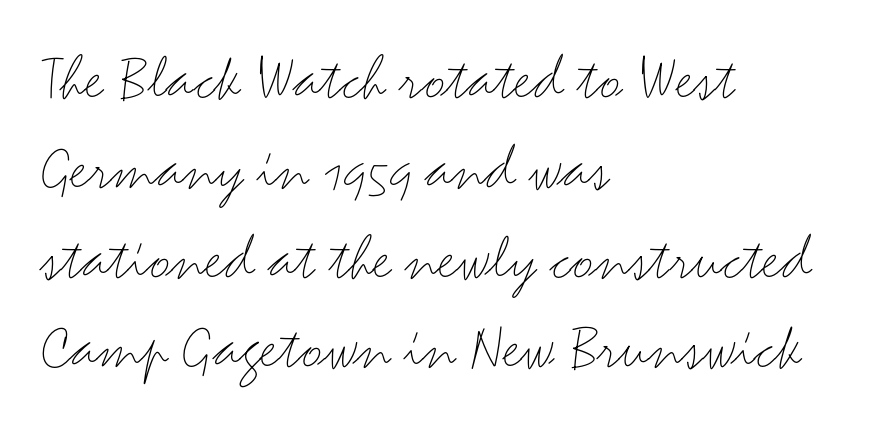
If you drew a ruler down the left edge, every line would touch it. Rows of type keep a routine distance in the vertical direction. Examine the stroke ends and you'll find no serifs. Underline: absent. Varying glyph widths throughout — classic text-font behaviour. Honestly, the letter spacing is just normal — you wouldn't notice it.
